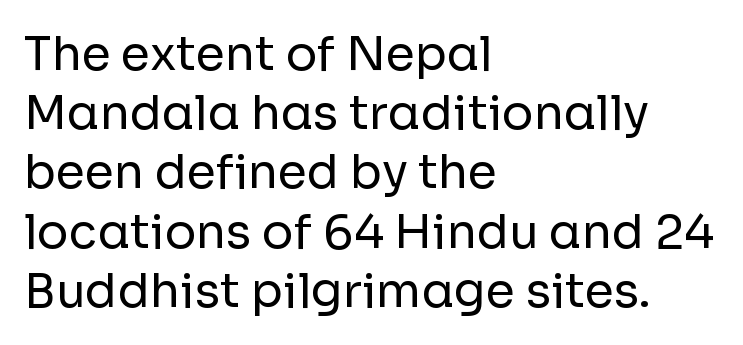
Standard letterfit; no display-style spreading of the glyphs. Type style note: lacks serifs. A quiet, ordinary-to-light weight characterises the typeface. The letters advance in unequal steps, a hallmark of proportional type. Beneath every word, the page is bare.
